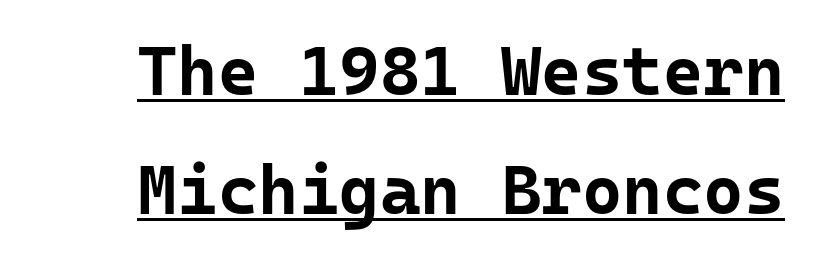
Q: Is the text bold? A: Yes.
Q: Is the text italic (slanted)? A: No, it is upright.
Q: Is the typeface a serif or a sans-serif typeface? A: Sans-serif.
Q: Is the text underlined? A: Yes.
Q: Is the spacing between letters normal or unusually wide? A: Normal.
Q: Width (condensed, normal, or wide)? A: Normal.
Q: Stroke contrast? A: Low.
Q: x-height? A: Medium.
Q: Monospaced? A: Yes.
